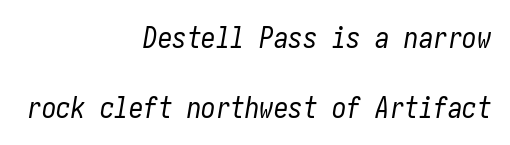
Q: Is the text bold? A: No.
Q: Is the text italic (slanted)? A: Yes, it leans right by about 10 degrees.
Q: Is the text underlined? A: No.
Q: How is the paragraph aligned? A: Right-aligned.
Q: Is the spacing between letters normal or unusually wide? A: Normal.
Q: Is the spacing between lines tight, normal or loose? A: Loose.
Q: Width (condensed, normal, or wide)? A: Condensed.
Q: Stroke contrast? A: Low.
Q: x-height? A: Medium.
